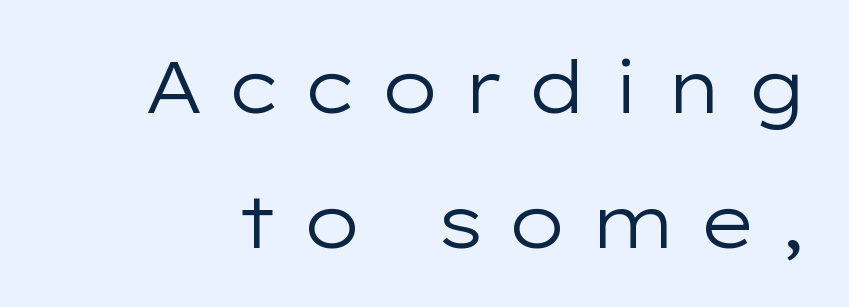
The space directly below the letters is spotless. When letters stand straight like this, we call the style roman or upright. The designer went with a sans here, leaving each stem footless. Character widths vary here, with narrow letters taking less room than wide ones.
